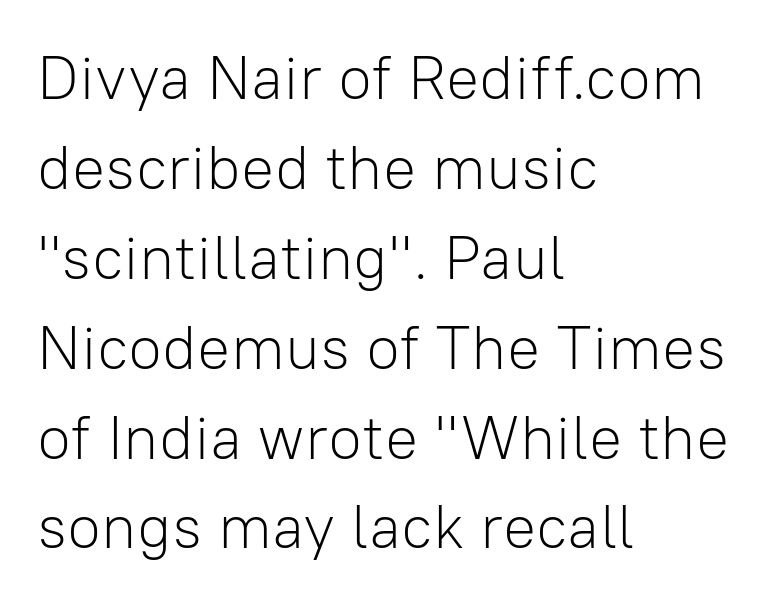
Q: Is the text bold? A: No.
Q: Is the text italic (slanted)? A: No, it is upright.
Q: Is the typeface a serif or a sans-serif typeface? A: Sans-serif.
Q: Is the text underlined? A: No.
Q: How is the paragraph aligned? A: Left-aligned.
Q: Is the spacing between letters normal or unusually wide? A: Normal.
Q: Is the spacing between lines tight, normal or loose? A: Normal.
Q: Width (condensed, normal, or wide)? A: Normal.
Q: Stroke contrast? A: Low.
Q: x-height? A: Medium.
Q: Monospaced? A: No.
